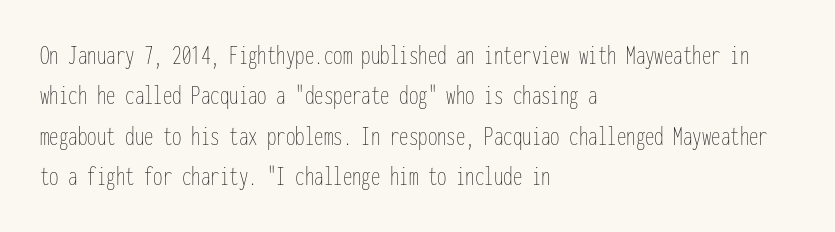
The image shows 27 px text type, upright; set left-aligned, normal line spacing (1.5x), normal letter spacing, not underlined.
